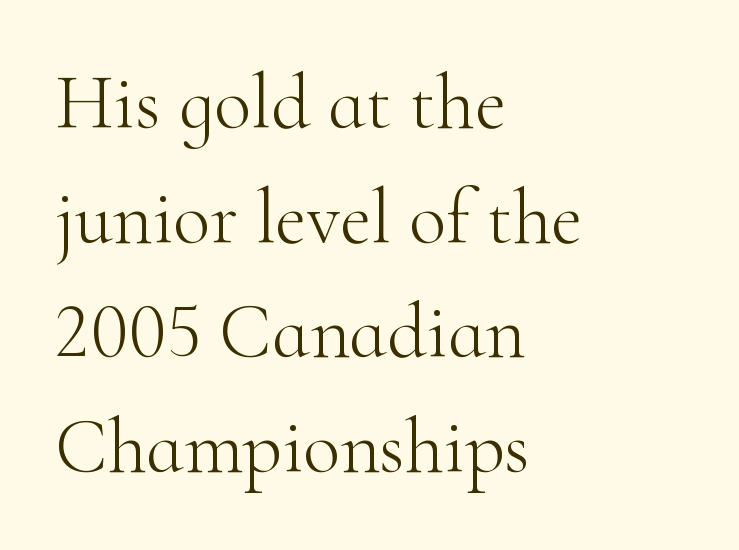
The image shows 77 px light serif type, upright; set left-aligned, normal line spacing (1.49x), normal letter spacing, not underlined; high stroke contrast and a small x-height.
